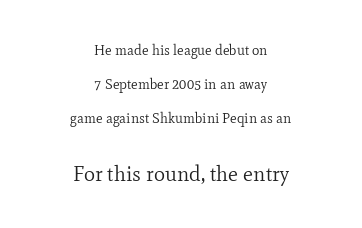
Q: Is the text bold? A: No.
Q: Is the text italic (slanted)? A: No, it is upright.
Q: Is the text underlined? A: No.
Q: How is the paragraph aligned? A: Centered.
Q: Is the spacing between letters normal or unusually wide? A: Normal.
Q: Is the spacing between lines tight, normal or loose? A: Loose.
Q: Which block of text is set in a larger size, the first (top) or the second (bottom)? A: The second (bottom) one.
